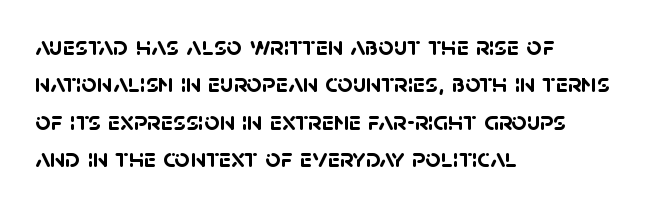
Is there much room between lines? A standard amount, neither cramped nor airy. Tracking value appears to be zero — textbook default spacing. No word sits above an underline. The setting favours the left margin, as ordinary paragraphs usually do. The rendering uses a bold face; every stroke is thick and dark.
